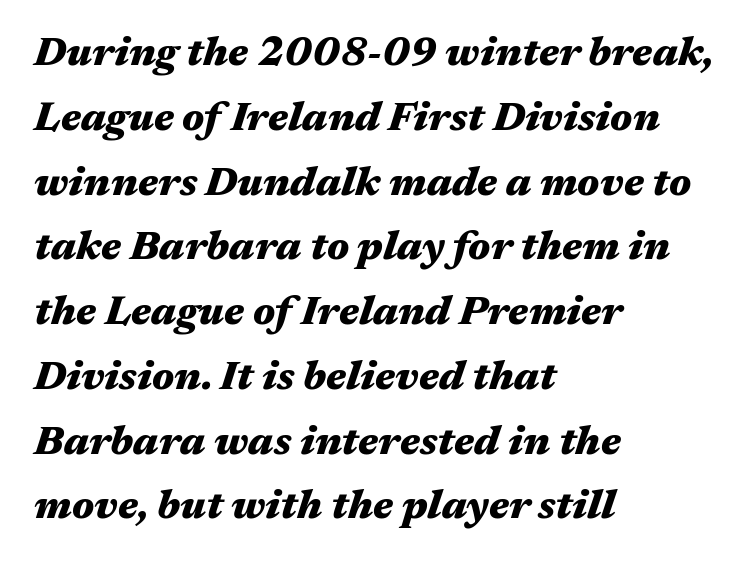
The image shows 41 px heavy, wide type, italic (leaning right); set left-aligned, normal line spacing (1.58x), normal letter spacing, not underlined; medium stroke contrast and a medium x-height.
